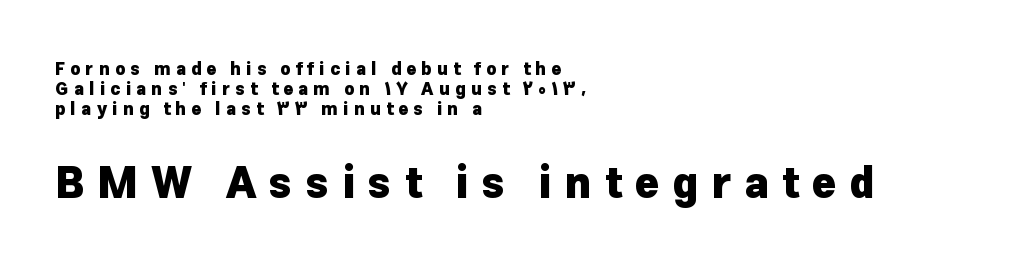
{"serif": "no", "italic": "no", "bold": "yes", "weight": "heavy", "width": "normal", "stroke_contrast": "low", "x_height": "medium", "monospaced": "no", "underline": "no", "align": "left", "line_spacing_ratio": 1.17, "letter_spacing": "wide", "letter_spacing_em": 0.31, "larger_block": "second", "size_ratio": 2.47, "glyph_px": 42}
